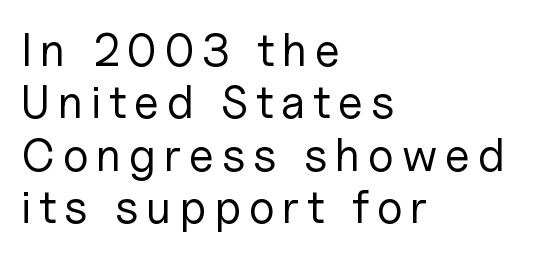
{"serif": "no", "italic": "no", "bold": "no", "weight": "regular", "width": "normal", "stroke_contrast": "low", "x_height": "medium", "monospaced": "no", "underline": "no", "align": "left", "line_spacing": "tight", "line_spacing_ratio": 1.14, "glyph_px": 46}
